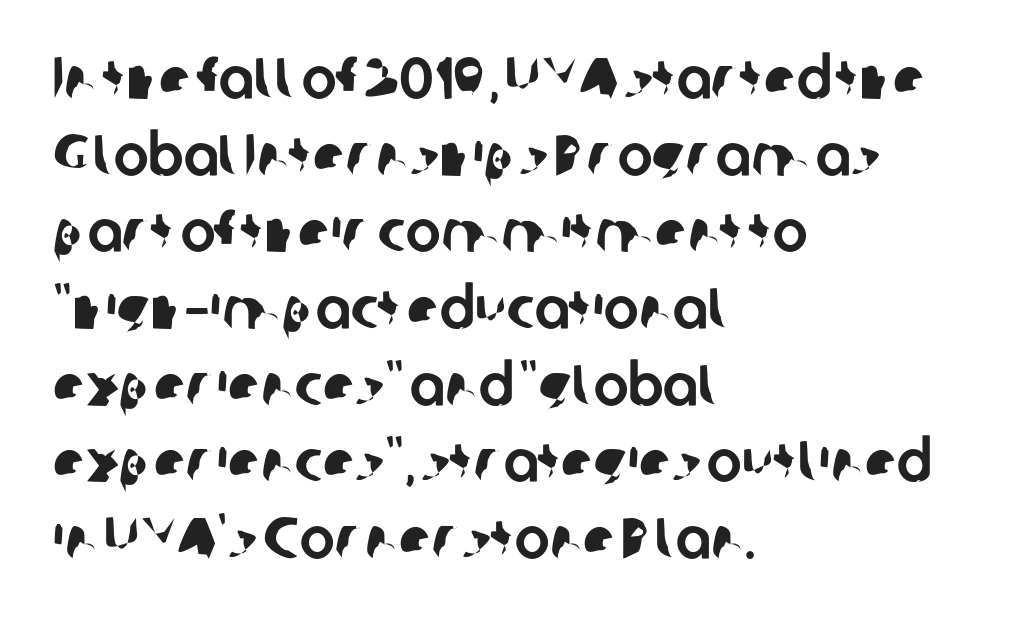
{"serif": "no", "width": "normal", "stroke_contrast": "low", "x_height": "medium", "monospaced": "no", "underline": "no", "align": "left", "line_spacing": "normal", "line_spacing_ratio": 1.3, "letter_spacing": "normal", "letter_spacing_em": 0.0, "glyph_px": 59}
